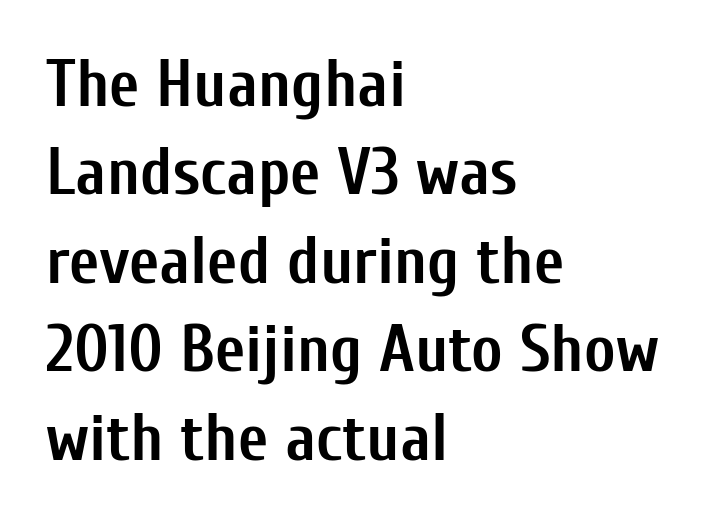
{"serif": "no", "italic": "no", "bold": "yes", "weight": "semibold", "width": "condensed", "stroke_contrast": "low", "x_height": "medium", "monospaced": "no", "underline": "no", "align": "left", "line_spacing": "normal", "line_spacing_ratio": 1.34, "letter_spacing": "normal", "letter_spacing_em": 0.0, "glyph_px": 66}
